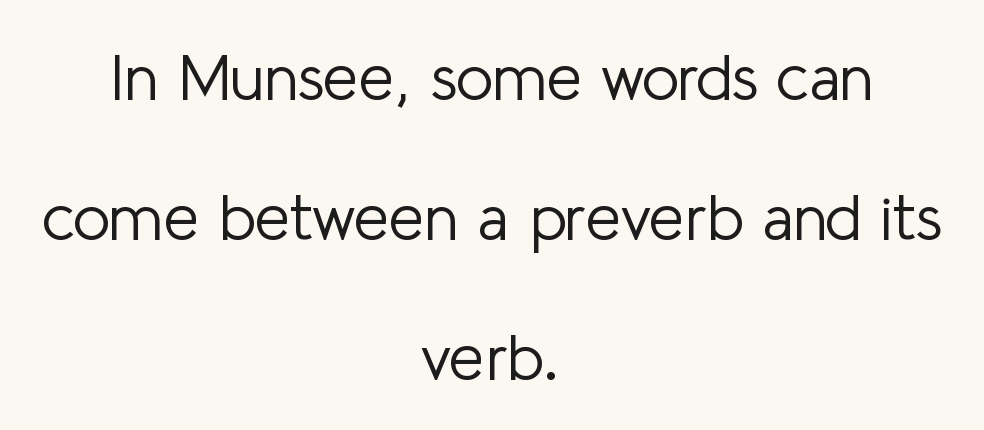
Q: Is the text bold? A: No.
Q: Is the text italic (slanted)? A: No, it is upright.
Q: Is the typeface a serif or a sans-serif typeface? A: Sans-serif.
Q: Is the text underlined? A: No.
Q: How is the paragraph aligned? A: Centered.
Q: Is the spacing between letters normal or unusually wide? A: Normal.
Q: Is the spacing between lines tight, normal or loose? A: Loose.
Q: Width (condensed, normal, or wide)? A: Normal.
Q: Stroke contrast? A: Low.
Q: x-height? A: Medium.
Q: Monospaced? A: No.
